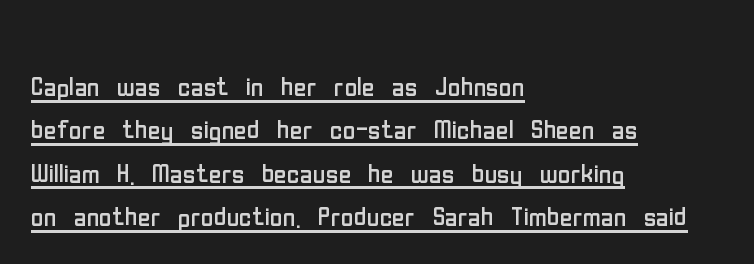
Q: Is the text bold? A: No.
Q: Is the text italic (slanted)? A: No, it is upright.
Q: Is the typeface a serif or a sans-serif typeface? A: Sans-serif.
Q: Is the text underlined? A: Yes.
Q: How is the paragraph aligned? A: Left-aligned.
Q: Is the spacing between letters normal or unusually wide? A: Normal.
Q: Width (condensed, normal, or wide)? A: Condensed.
Q: Stroke contrast? A: Low.
Q: x-height? A: Medium.
Q: Monospaced? A: No.
